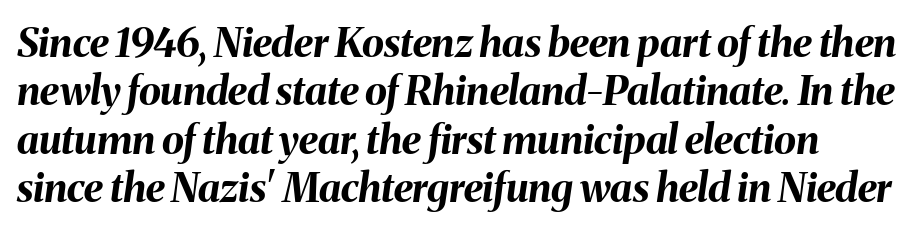
In terms of posture, this sample is oblique. These lines keep a tight, regular rhythm from letter to letter. A bare baseline throughout the passage. Is this a fixed-width face? No — the glyphs have proportional, varying widths. Stroke thickness is high; the sample reads as a true bold.
